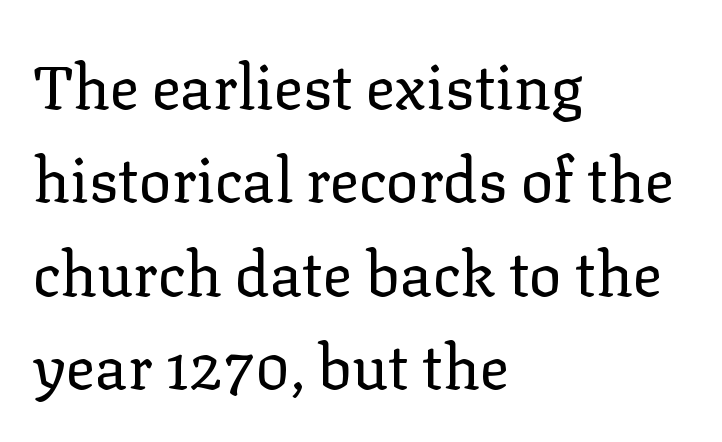
Q: Is the text bold? A: No.
Q: Is the text italic (slanted)? A: No, it is upright.
Q: Is the typeface a serif or a sans-serif typeface? A: Serif.
Q: Is the text underlined? A: No.
Q: How is the paragraph aligned? A: Left-aligned.
Q: Is the spacing between letters normal or unusually wide? A: Normal.
Q: Is the spacing between lines tight, normal or loose? A: Normal.
Q: Width (condensed, normal, or wide)? A: Normal.
Q: Stroke contrast? A: Low.
Q: x-height? A: Medium.
Q: Monospaced? A: No.
